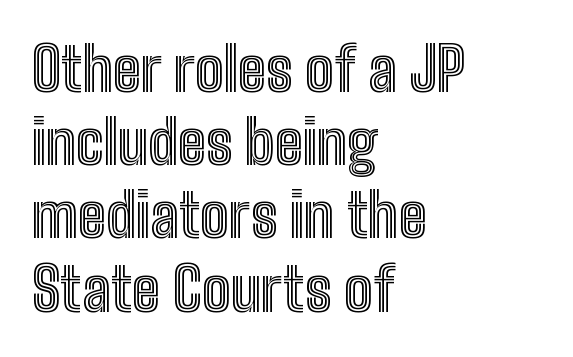
Visually the block forms a straight wall on the left and a jagged coastline on the right. This sample has the flowing, uneven cadence of proportional lettering. The letterforms sit shoulder to shoulder at normal distance. A typesetter would mark this as roman, not italic. The glyphs are unaccompanied by any horizontal stroke below them.
